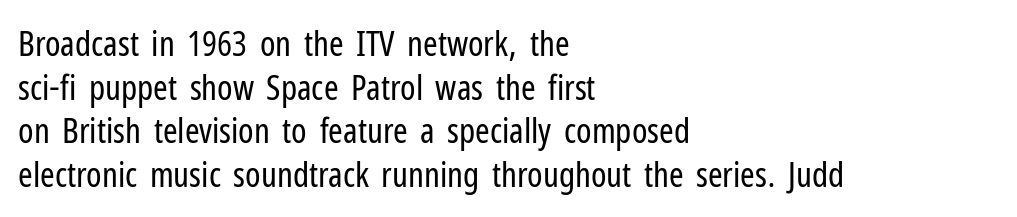
{"serif": "no", "italic": "no", "bold": "no", "weight": "regular", "width": "condensed", "stroke_contrast": "low", "x_height": "medium", "monospaced": "no", "underline": "no", "align": "left", "line_spacing": "normal", "line_spacing_ratio": 1.25, "letter_spacing": "normal", "letter_spacing_em": 0.0, "glyph_px": 35}
